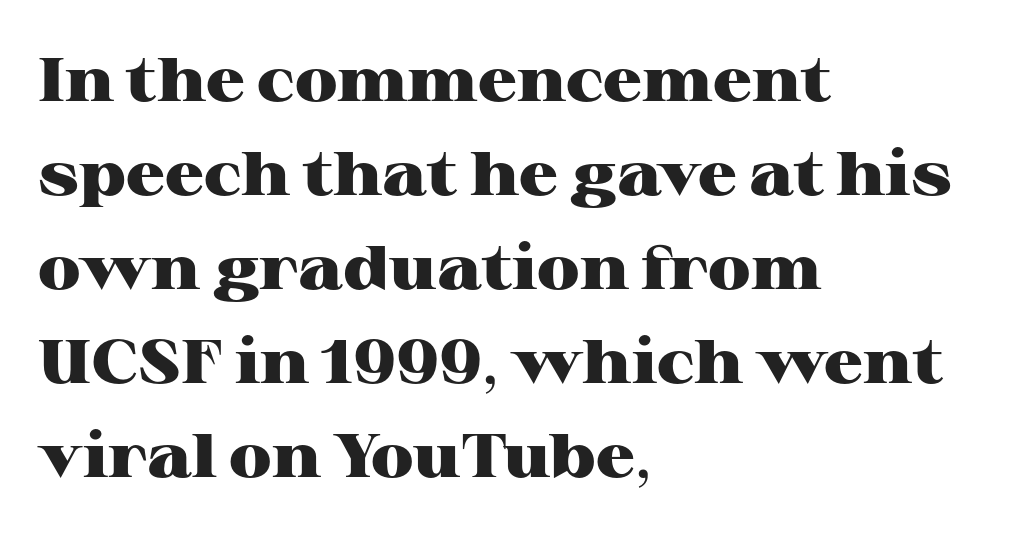
Q: Is the text bold? A: Yes.
Q: Is the text italic (slanted)? A: No, it is upright.
Q: Is the typeface a serif or a sans-serif typeface? A: Serif.
Q: Is the text underlined? A: No.
Q: How is the paragraph aligned? A: Left-aligned.
Q: Is the spacing between letters normal or unusually wide? A: Normal.
Q: Is the spacing between lines tight, normal or loose? A: Normal.
Q: Width (condensed, normal, or wide)? A: Wide.
Q: Stroke contrast? A: High.
Q: x-height? A: Medium.
Q: Monospaced? A: No.
